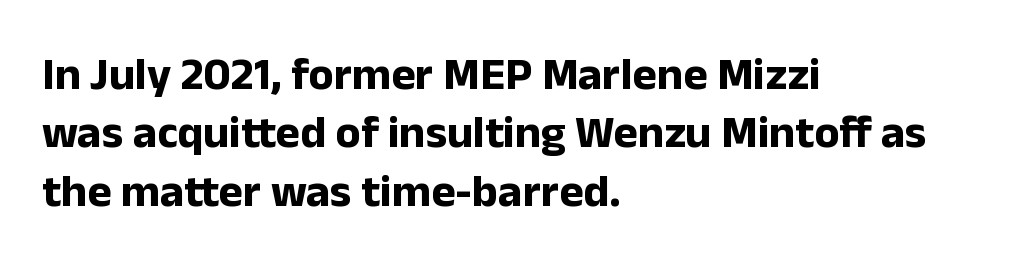
The image shows 46 px bold sans-serif type, upright; set left-aligned, normal line spacing (1.27x), normal letter spacing, not underlined; low stroke contrast and a medium x-height.
